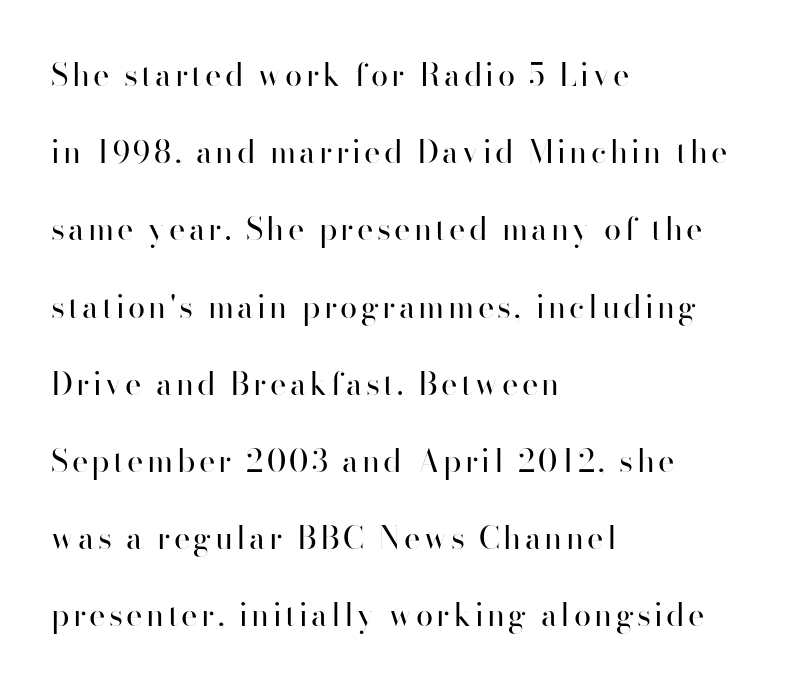
Stems here are at most as thick as an everyday book face. Leading: increased. Do the characters align in a grid? No, the font is proportional. Compared with a centered layout, this one pins lines to the left instead. Each row of text sits above clean, open space. A roman cut, with each character standing at attention.
